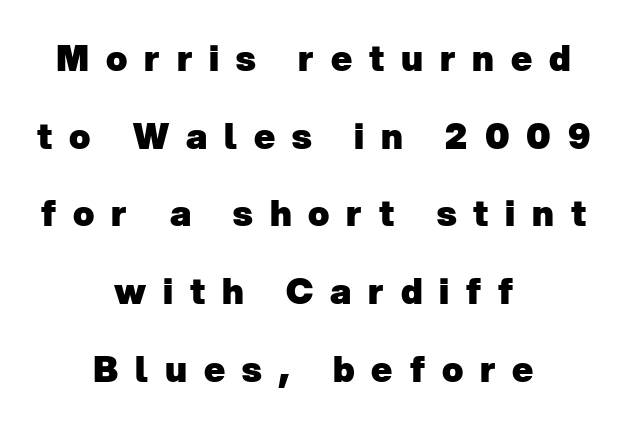
The image shows 35 px heavy sans-serif type; set centered, loose line spacing (2.22x), unusually wide letter spacing (+0.48 em), not underlined; low stroke contrast and a medium x-height.
